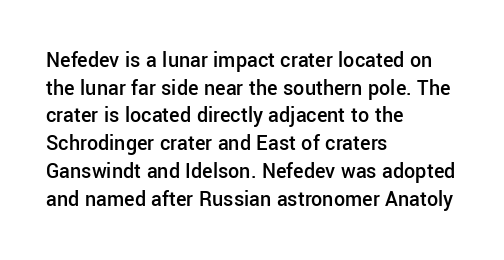
The image shows 22 px text type, upright; set left-aligned, normal line spacing (1.26x), normal letter spacing, not underlined.
